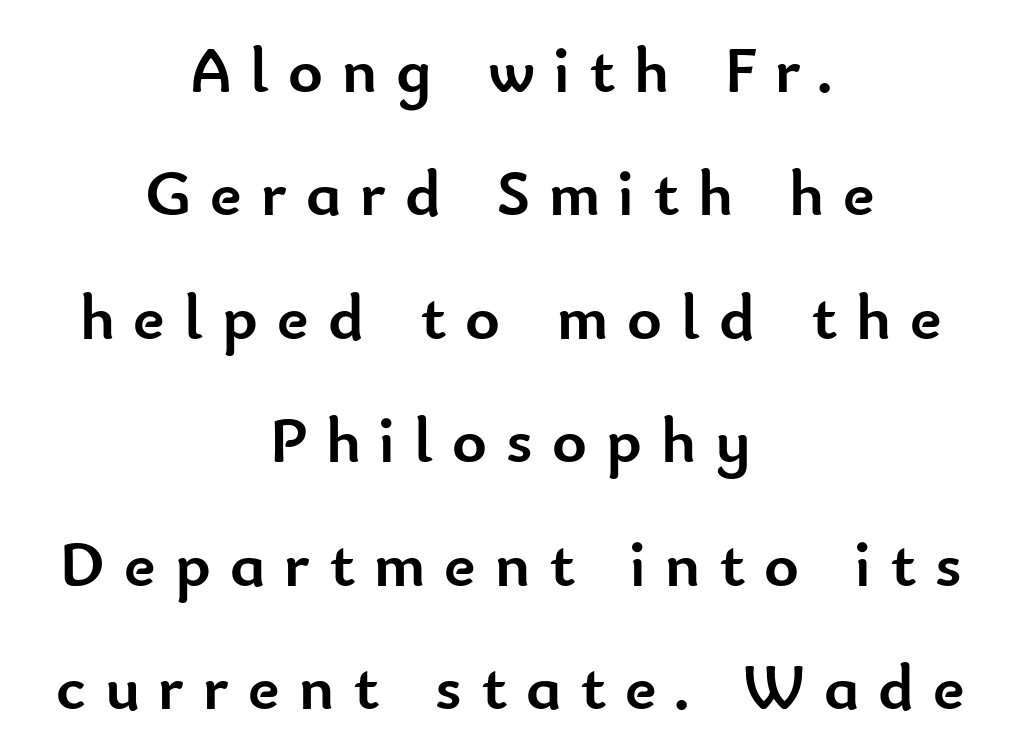
Q: Is the text bold? A: Yes.
Q: Is the text italic (slanted)? A: No, it is upright.
Q: Is the typeface a serif or a sans-serif typeface? A: Sans-serif.
Q: Is the text underlined? A: No.
Q: How is the paragraph aligned? A: Centered.
Q: Is the spacing between letters normal or unusually wide? A: Unusually wide.
Q: Width (condensed, normal, or wide)? A: Normal.
Q: Stroke contrast? A: Low.
Q: x-height? A: Small.
Q: Monospaced? A: No.
